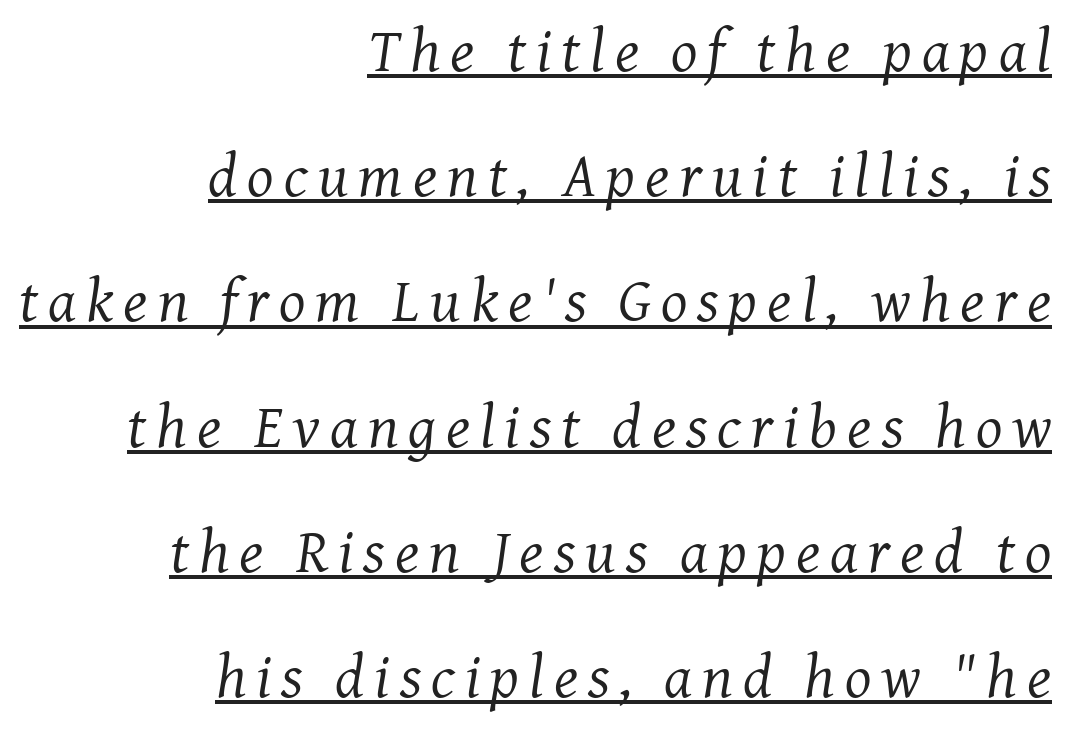
The image shows 62 px regular-weight serif type, italic (leaning right); set right-aligned, loose line spacing (2.02x), underlined; medium stroke contrast and a medium x-height.
